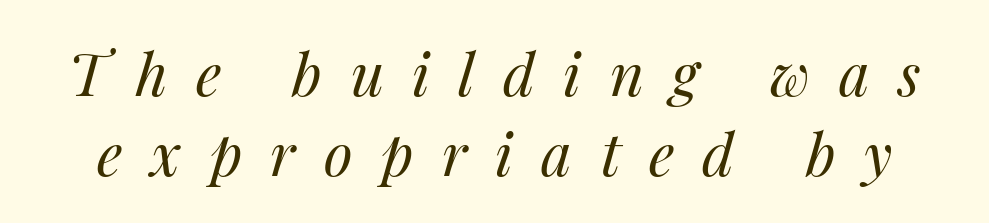
The axis of the letterforms is tilted away from vertical. Plain, unruled lines of type. The vertical gap from one line to the next is medium. Vertical stems look standard width or narrower in stroke. Spacing verdict: proportional, widths tailored to each character. Inter-character spacing is expanded well beyond the font's built-in metrics.
